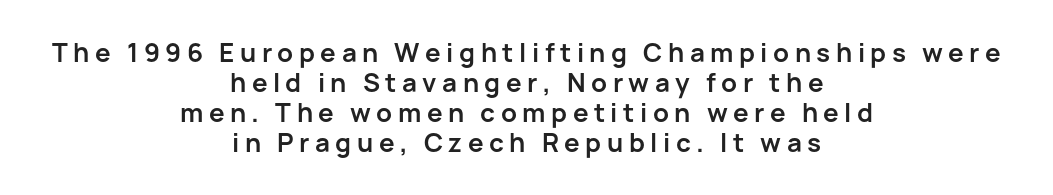
The image shows 26 px bold type, upright; set centered, line spacing 1.16x, unusually wide letter spacing (+0.21 em), not underlined.
